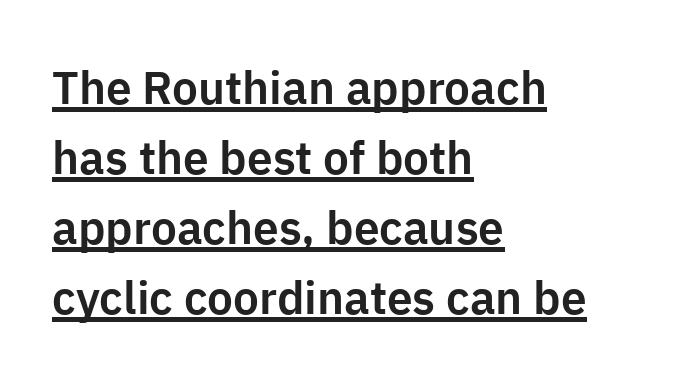
The image shows 46 px sans-serif type, upright; set left-aligned, normal line spacing (1.52x), normal letter spacing, underlined; low stroke contrast and a medium x-height.
